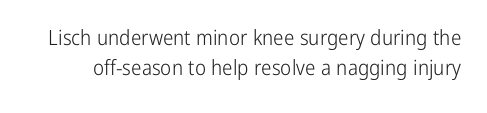
The image shows 21 px text type, upright; set normal line spacing (1.45x), normal letter spacing, not underlined.
